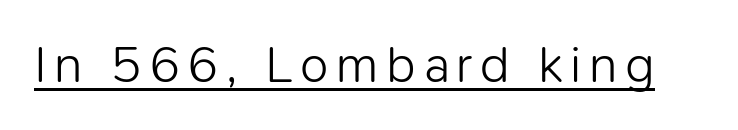
The image shows 52 px light sans-serif type, upright; set underlined; low stroke contrast and a medium x-height.
